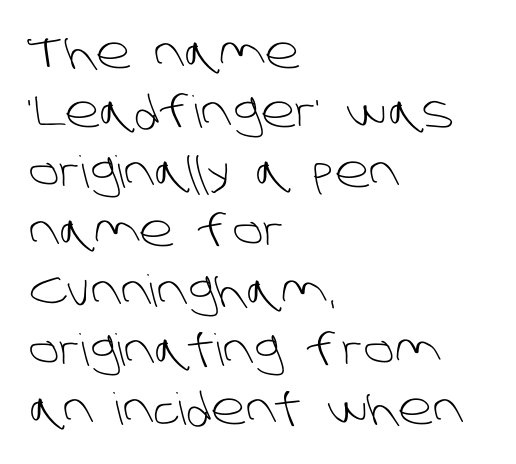
Q: Is the text bold? A: No.
Q: Is the typeface a serif or a sans-serif typeface? A: Sans-serif.
Q: Is the text underlined? A: No.
Q: How is the paragraph aligned? A: Left-aligned.
Q: Is the spacing between letters normal or unusually wide? A: Normal.
Q: Is the spacing between lines tight, normal or loose? A: Normal.
Q: Width (condensed, normal, or wide)? A: Normal.
Q: Stroke contrast? A: Low.
Q: x-height? A: Large.
Q: Monospaced? A: No.
